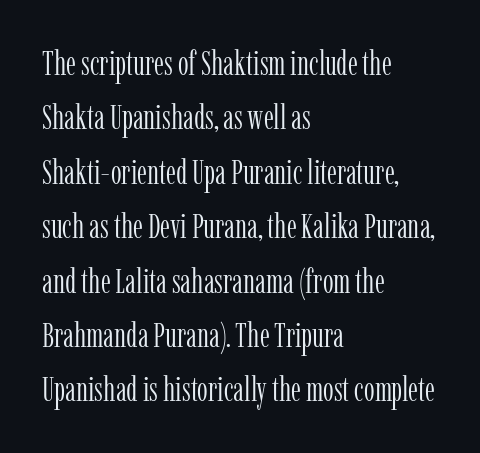
The passage shown is typed in a proportional face where columns would drift. Lines of text with bare space underneath. Each line starts at the same left margin while the right side varies. The passage shown is not bold in any degree. Whoever set this chose a conventional vertical rhythm.
